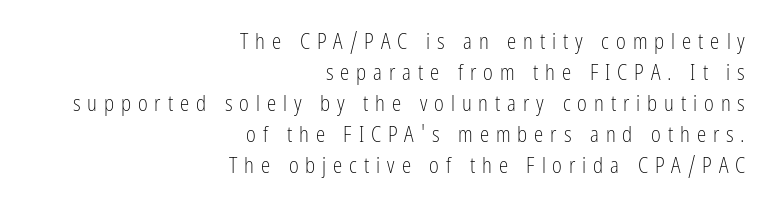
The ragged edge is on the left, which tells us the setting is flush right. Designer's note — italics off, roman on. Words float on clear page, feet unadorned. A quiet, ordinary-to-light weight characterises the typeface.
